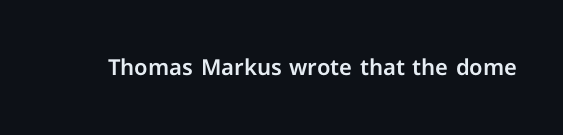
{"italic": "no", "underline": "no", "letter_spacing": "normal", "letter_spacing_em": 0.0, "glyph_px": 22}
